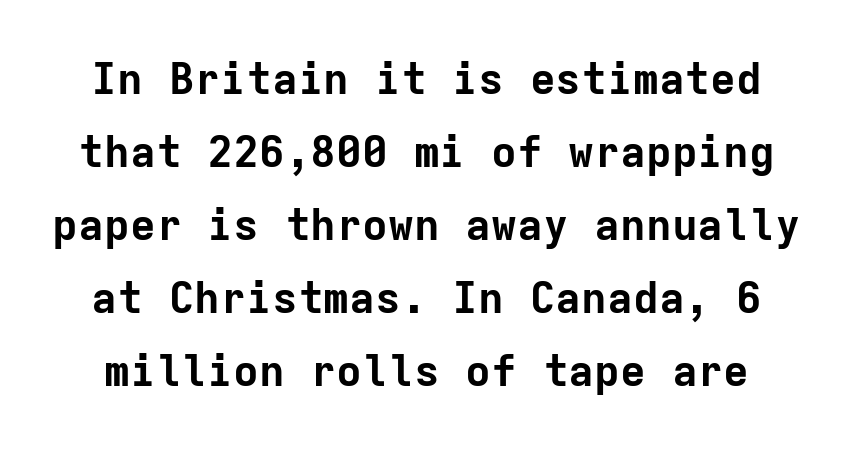
Spacing between characters is what you'd get straight out of the box. The letters march in equal steps, a hallmark of fixed-pitch type. Decoration check: the copy has no underline. Interline gaps are of average width in this sample. Quick note: not italic, upright.
